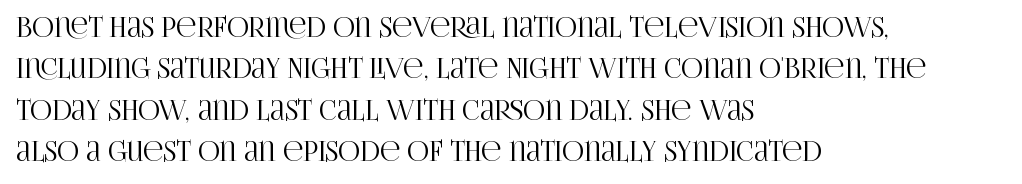
Q: Is the text italic (slanted)? A: No, it is upright.
Q: Is the text underlined? A: No.
Q: How is the paragraph aligned? A: Left-aligned.
Q: Is the spacing between letters normal or unusually wide? A: Normal.
Q: Is the spacing between lines tight, normal or loose? A: Normal.
